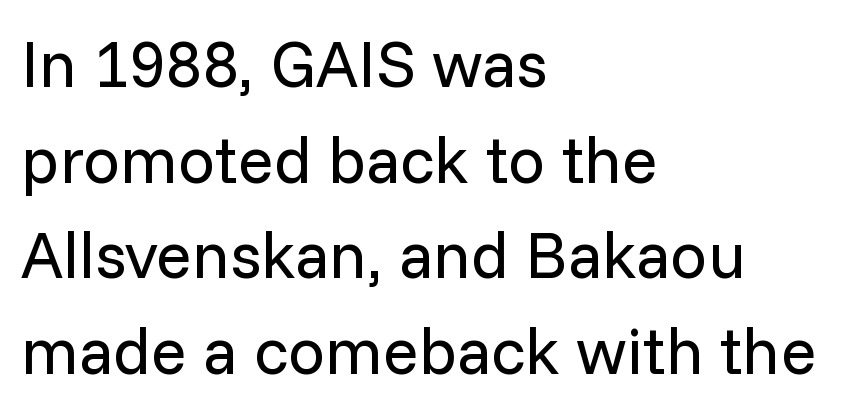
The image shows 66 px regular-weight sans-serif type, upright; set left-aligned, normal line spacing (1.45x), normal letter spacing, not underlined; low stroke contrast and a medium x-height.
